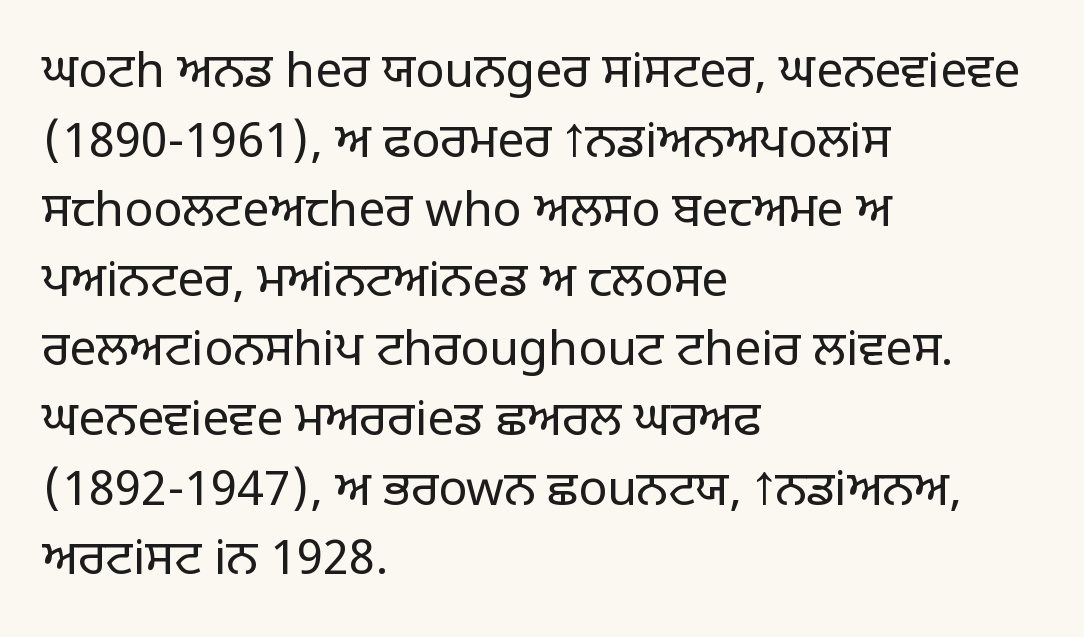
Q: Is the text bold? A: No.
Q: Is the text italic (slanted)? A: No, it is upright.
Q: Is the typeface a serif or a sans-serif typeface? A: Sans-serif.
Q: Is the text underlined? A: No.
Q: How is the paragraph aligned? A: Left-aligned.
Q: Is the spacing between letters normal or unusually wide? A: Normal.
Q: Is the spacing between lines tight, normal or loose? A: Normal.
Q: Width (condensed, normal, or wide)? A: Normal.
Q: Stroke contrast? A: Low.
Q: x-height? A: Large.
Q: Monospaced? A: No.
